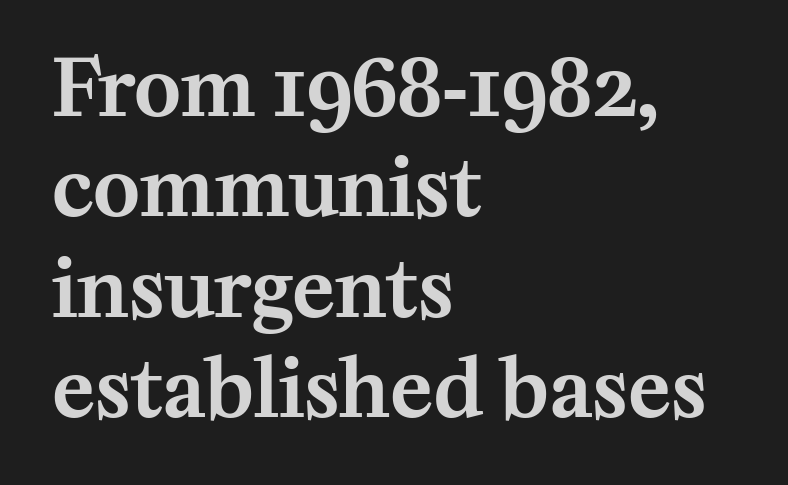
Q: Is the text italic (slanted)? A: No, it is upright.
Q: Is the typeface a serif or a sans-serif typeface? A: Serif.
Q: Is the text underlined? A: No.
Q: How is the paragraph aligned? A: Left-aligned.
Q: Is the spacing between letters normal or unusually wide? A: Normal.
Q: Is the spacing between lines tight, normal or loose? A: Normal.
Q: Width (condensed, normal, or wide)? A: Normal.
Q: Stroke contrast? A: Medium.
Q: x-height? A: Medium.
Q: Monospaced? A: No.
